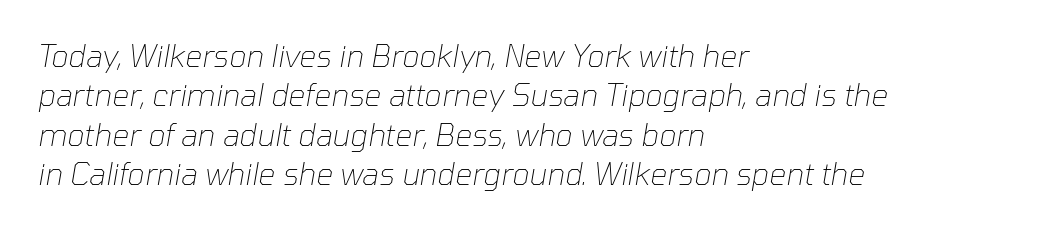
{"italic": "yes", "lean": "right", "slant_degrees": 10, "bold": "no", "weight": "thin", "width": "normal", "stroke_contrast": "low", "x_height": "medium", "monospaced": "no", "underline": "no", "align": "left", "line_spacing": "normal", "line_spacing_ratio": 1.31, "letter_spacing": "normal", "letter_spacing_em": 0.0, "glyph_px": 30}
